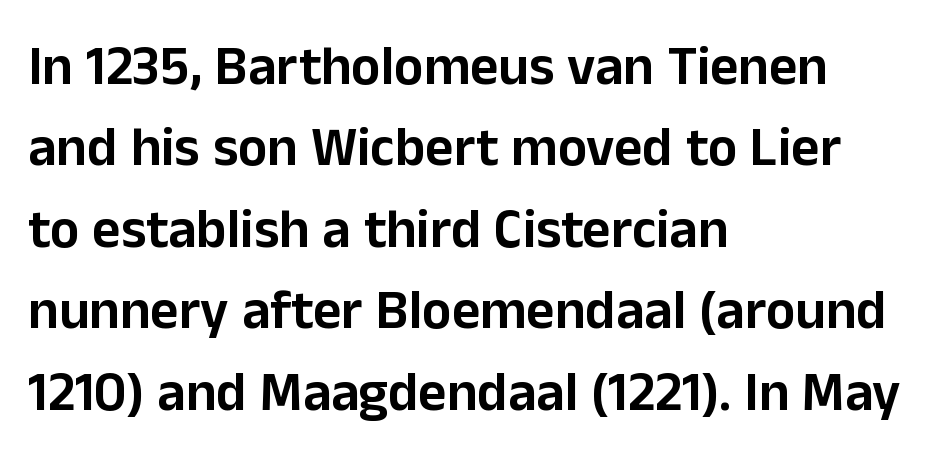
Q: Is the text italic (slanted)? A: No, it is upright.
Q: Is the typeface a serif or a sans-serif typeface? A: Sans-serif.
Q: Is the text underlined? A: No.
Q: How is the paragraph aligned? A: Left-aligned.
Q: Is the spacing between letters normal or unusually wide? A: Normal.
Q: Is the spacing between lines tight, normal or loose? A: Normal.
Q: Width (condensed, normal, or wide)? A: Normal.
Q: Stroke contrast? A: Low.
Q: x-height? A: Medium.
Q: Monospaced? A: No.
